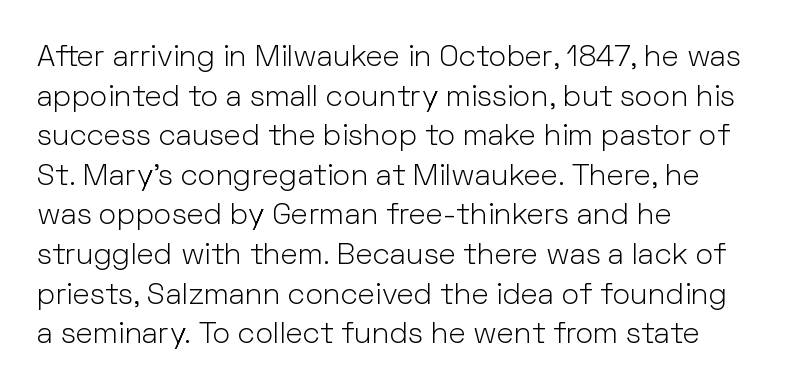
The image shows 30 px light sans-serif type, upright; set left-aligned, normal line spacing (1.32x), normal letter spacing, not underlined; low stroke contrast and a medium x-height.
